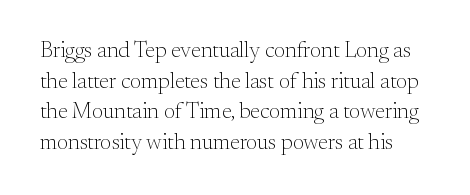
The image shows 22 px text type, upright; set normal line spacing (1.39x), normal letter spacing, not underlined.
